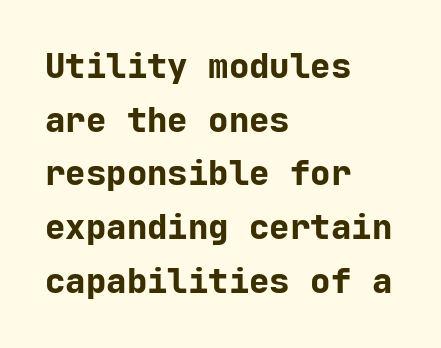
Q: Is the text bold? A: Yes.
Q: Is the text italic (slanted)? A: No, it is upright.
Q: Is the typeface a serif or a sans-serif typeface? A: Sans-serif.
Q: Is the text underlined? A: No.
Q: How is the paragraph aligned? A: Left-aligned.
Q: Is the spacing between letters normal or unusually wide? A: Normal.
Q: Is the spacing between lines tight, normal or loose? A: Normal.
Q: Width (condensed, normal, or wide)? A: Normal.
Q: Stroke contrast? A: Low.
Q: x-height? A: Medium.
Q: Monospaced? A: Yes.
